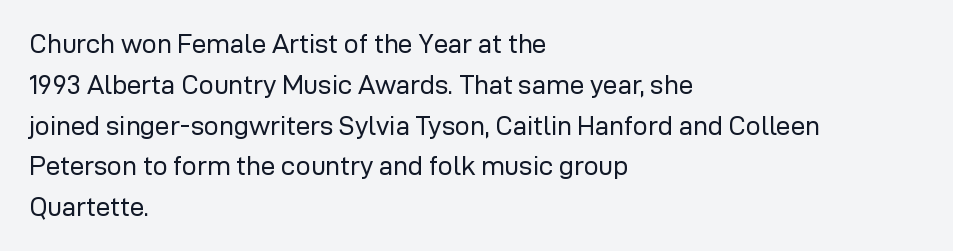
The gap between lines stays unmarked. No extra tracking has been applied to these lines. Does the leading feel generous? No, just average. Short and long lines alike share a common starting point at left.
